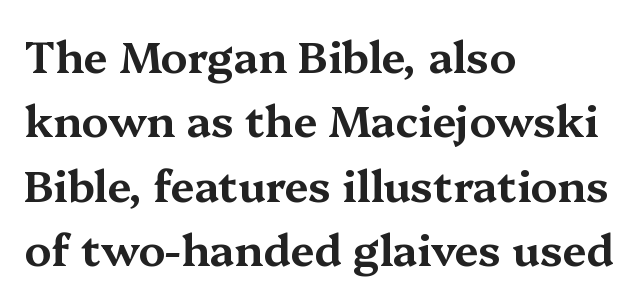
{"serif": "yes", "italic": "no", "width": "wide", "stroke_contrast": "medium", "x_height": "medium", "monospaced": "no", "underline": "no", "align": "left", "line_spacing": "normal", "line_spacing_ratio": 1.5, "letter_spacing": "normal", "letter_spacing_em": 0.0, "glyph_px": 43}
